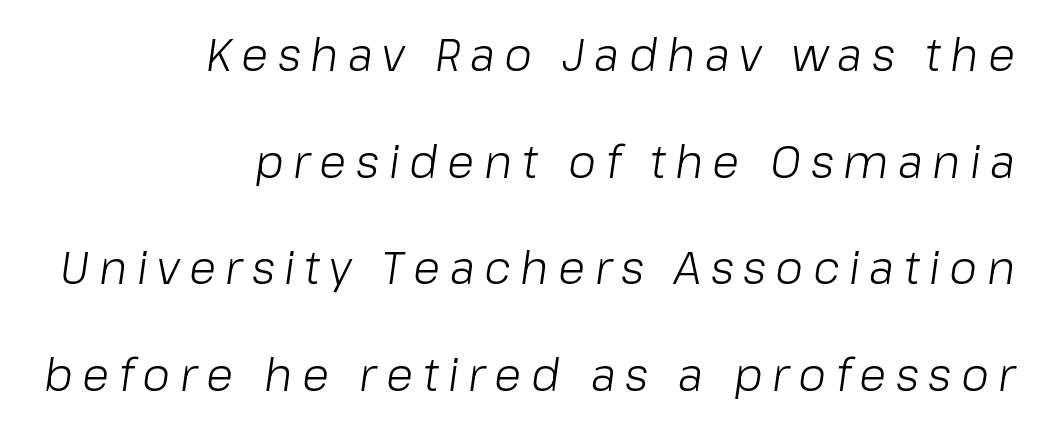
Q: Is the text bold? A: No.
Q: Is the text italic (slanted)? A: Yes, it leans right by about 8 degrees.
Q: Is the text underlined? A: No.
Q: How is the paragraph aligned? A: Right-aligned.
Q: Is the spacing between letters normal or unusually wide? A: Unusually wide.
Q: Is the spacing between lines tight, normal or loose? A: Loose.
Q: Width (condensed, normal, or wide)? A: Normal.
Q: Stroke contrast? A: Low.
Q: x-height? A: Medium.
Q: Monospaced? A: No.
